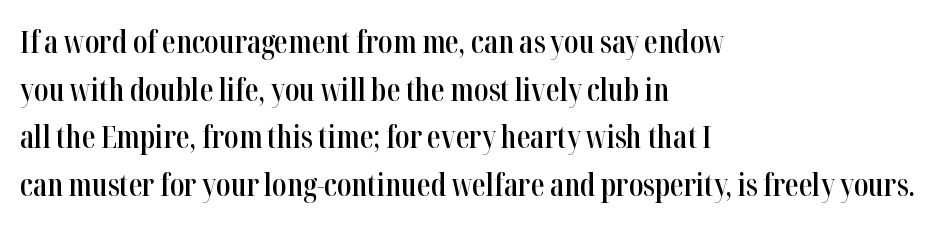
Set as a demibold, roughly 600 on the weight scale. A typesetter would call this proportional, since set widths differ per character. The strip under each line holds only bare page. These lines are composed in type with serifs. When letters stand straight like this, we call the style roman or upright. Students, observe: this is what conventionally led text looks like.
